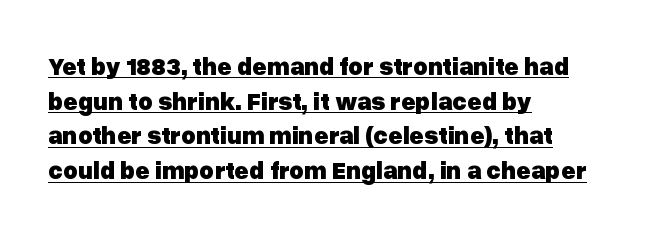
Q: Is the text bold? A: Yes.
Q: Is the text italic (slanted)? A: No, it is upright.
Q: Is the text underlined? A: Yes.
Q: How is the paragraph aligned? A: Left-aligned.
Q: Is the spacing between letters normal or unusually wide? A: Normal.
Q: Is the spacing between lines tight, normal or loose? A: Normal.
